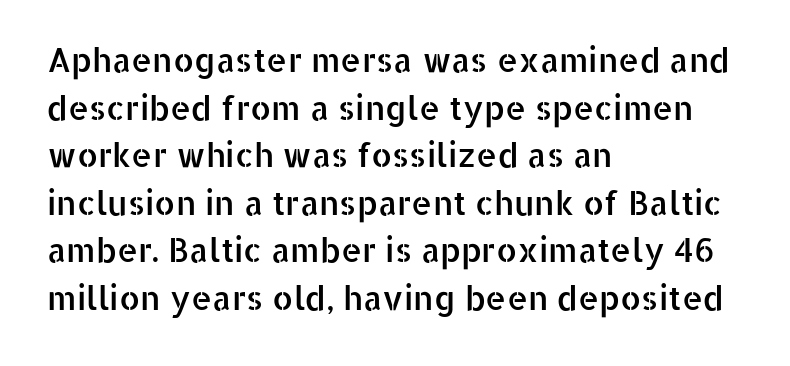
The image shows 33 px sans-serif type, upright; set left-aligned, normal line spacing (1.44x), normal letter spacing, not underlined; low stroke contrast and a medium x-height.
